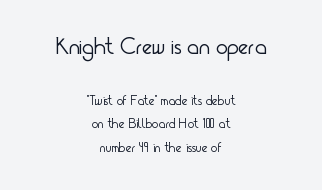
The image shows 24 px text type, upright; set centered, normal line spacing (1.69x), normal letter spacing, not underlined; the first (top) block is 1.71x larger.
